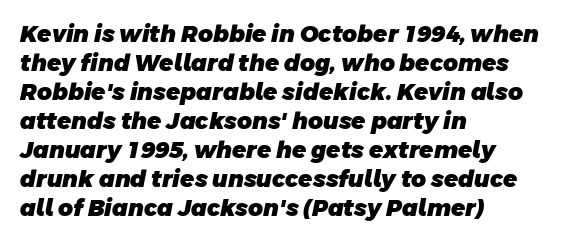
Descenders hang freely into open space. This block has exactly the height ordinary leading produces. Students, note that the glyphs here touch the page at normal intervals. I'd describe the lettering as bold — thick and assertive.
